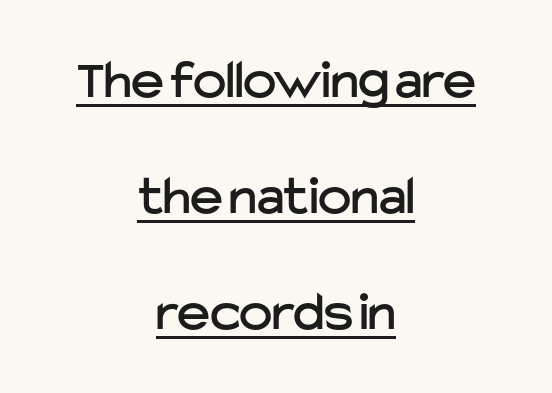
Q: Is the text italic (slanted)? A: No, it is upright.
Q: Is the typeface a serif or a sans-serif typeface? A: Sans-serif.
Q: Is the text underlined? A: Yes.
Q: How is the paragraph aligned? A: Centered.
Q: Is the spacing between letters normal or unusually wide? A: Normal.
Q: Is the spacing between lines tight, normal or loose? A: Loose.
Q: Width (condensed, normal, or wide)? A: Normal.
Q: Stroke contrast? A: Low.
Q: x-height? A: Medium.
Q: Monospaced? A: No.
